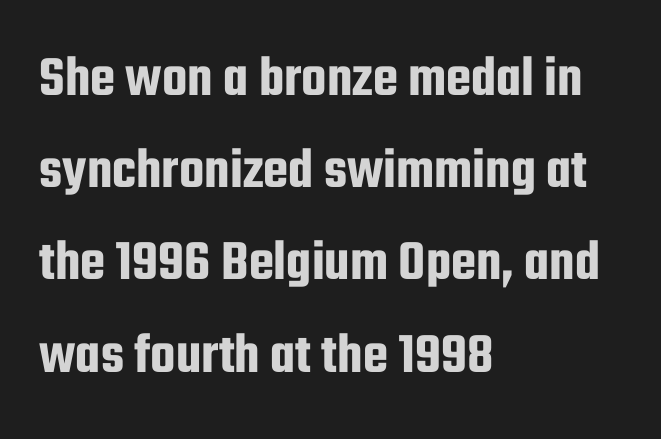
No italicization has been applied; the sample stays upright. These lines sit exactly where default settings would place them. All the whitespace from short lines collects on the right. Here the glyphs are tracked normally, forming tight word shapes. Letterform terminals end flat and unadorned throughout the passage.
